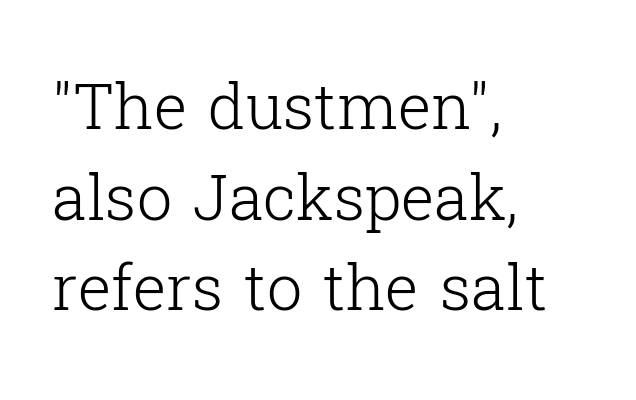
Does the leading feel generous? No, just average. Bare-footed words on every line. A typesetter would call this proportional, since set widths differ per character. The gaps between neighbouring characters are ordinary and unremarkable.
